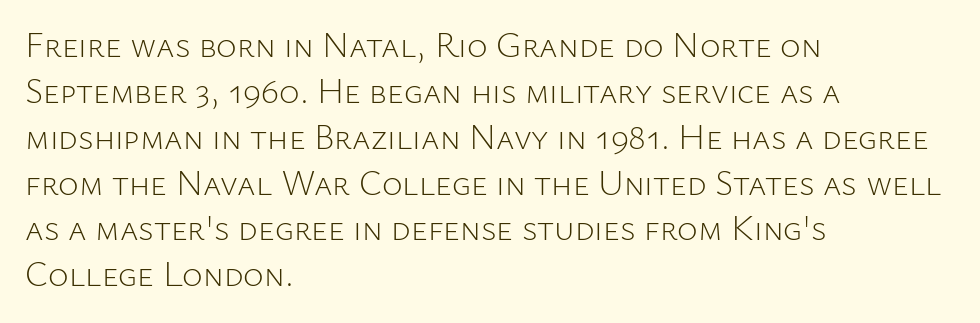
Q: Is the text bold? A: No.
Q: Is the text italic (slanted)? A: No, it is upright.
Q: Is the typeface a serif or a sans-serif typeface? A: Sans-serif.
Q: Is the text underlined? A: No.
Q: How is the paragraph aligned? A: Left-aligned.
Q: Is the spacing between letters normal or unusually wide? A: Normal.
Q: Is the spacing between lines tight, normal or loose? A: Normal.
Q: Width (condensed, normal, or wide)? A: Normal.
Q: Stroke contrast? A: Low.
Q: x-height? A: Medium.
Q: Monospaced? A: No.
